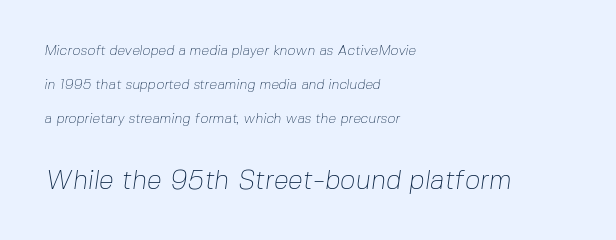
The second block has been scaled up relative to the first. The zone under the glyphs is completely vacant. One-word summary of the alignment: left. Weight: in the light-to-regular range. Baseline-to-baseline distance is far greater than the letter height. Students, note that the glyphs here touch the page at normal intervals.
